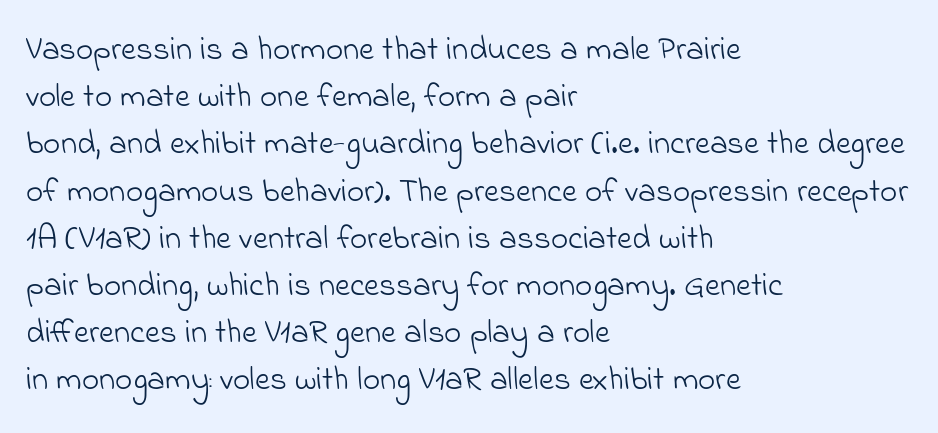
{"serif": "no", "bold": "no", "weight": "light", "width": "normal", "stroke_contrast": "low", "x_height": "small", "monospaced": "no", "underline": "no", "align": "left", "line_spacing": "normal", "line_spacing_ratio": 1.43, "letter_spacing": "normal", "letter_spacing_em": 0.0, "glyph_px": 33}
